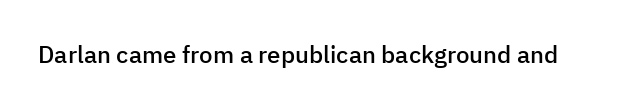
The image shows 24 px text type, upright; set normal letter spacing, not underlined.
